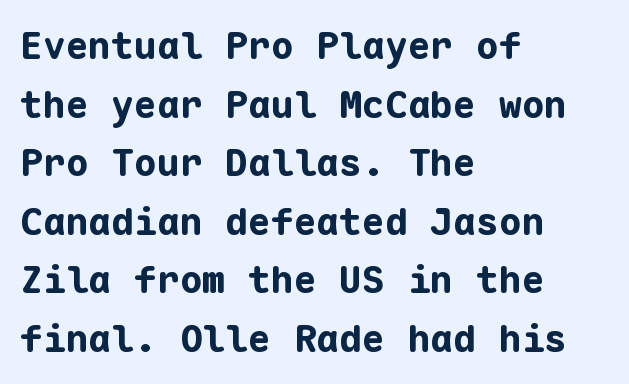
Emphasis by weight is at full strength: bold. Spacing verdict: monospaced, one width for all characters. These lines are set flush left with a ragged right edge. A typesetter would label this face a sans. Lines of text with bare space underneath.
